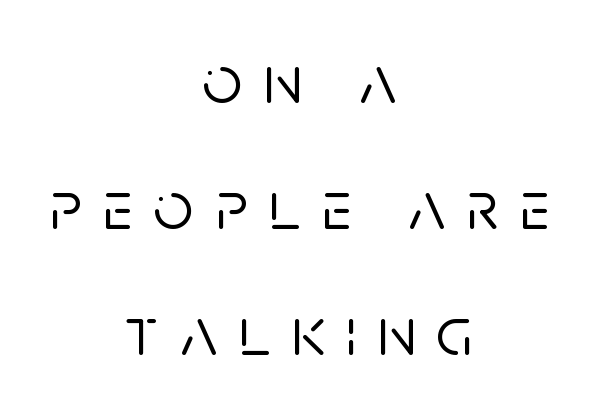
Look at the tracking — it's clearly loosened, letters drifting apart. Nope, not italic — everything's standing straight. Here the designer chose a conventional face with non-uniform glyph widths. Only glyphs here, with clear space below each row. Stroke terminals: plain, sans-serif.
